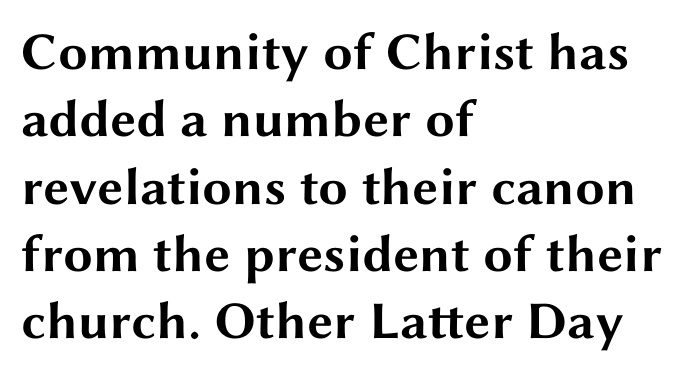
You could not count columns in this text — the font is proportionally spaced. Observe the ordinary spacing: letters are neighbours, not strangers. The strokes are fattened all the way to bold. The rag falls on the right side of this text block. How would I describe the line gaps? Plain and ordinary.
